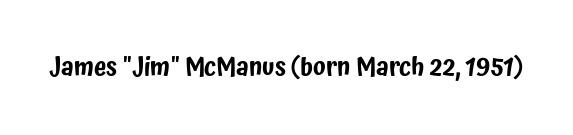
{"italic": "no", "underline": "no", "letter_spacing": "normal", "letter_spacing_em": 0.0, "glyph_px": 25}
